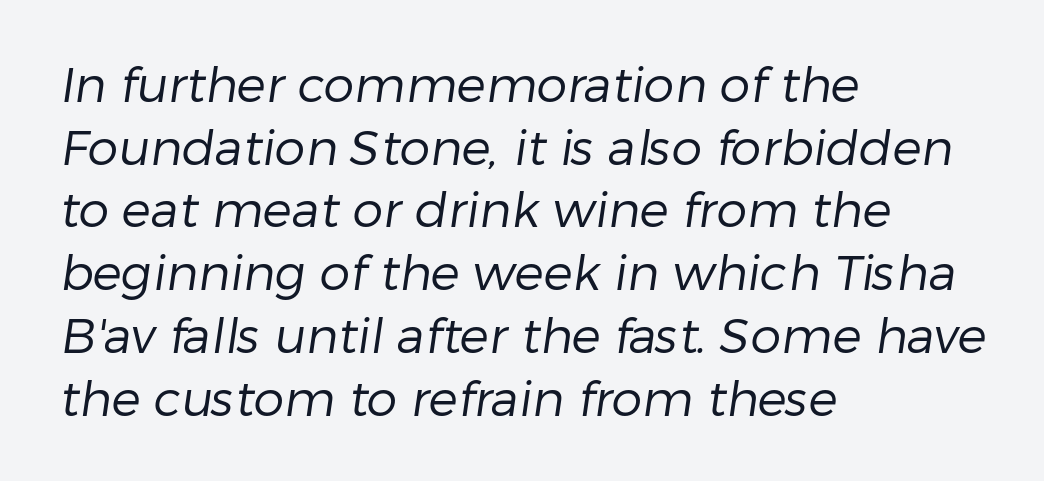
Stems here are at most as thick as an everyday book face. A clean baseline with only descenders dipping below it. How would I describe the line gaps? Plain and ordinary. Which margin do the lines hug? The left one — the right edge is uneven. Default kerning and tracking; the words read as compact shapes. Proportional: the letters do not fall into vertical columns.
